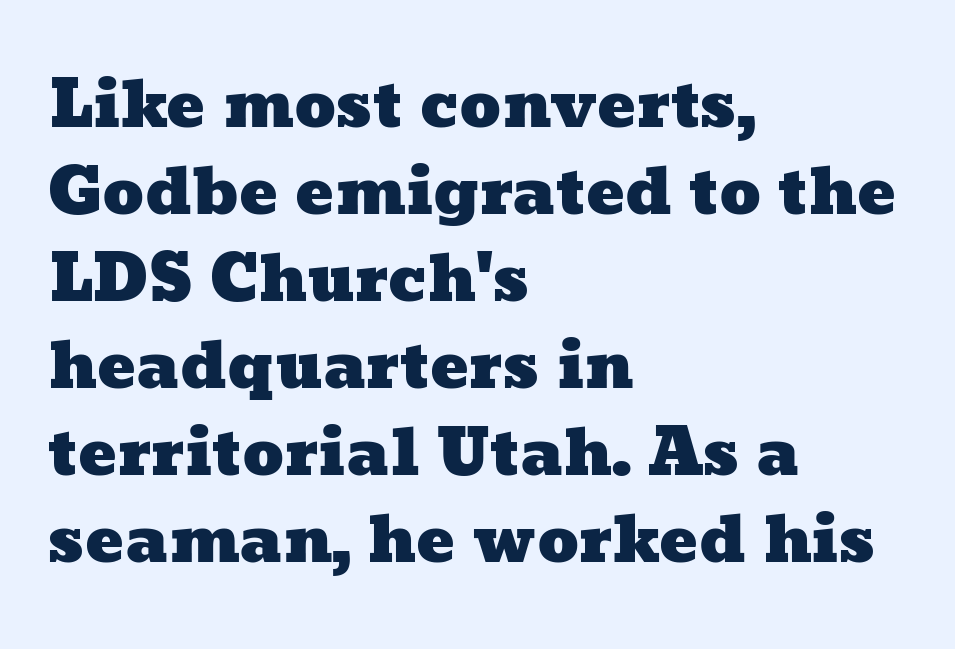
{"width": "wide", "stroke_contrast": "low", "x_height": "medium", "monospaced": "no", "underline": "no", "align": "left", "line_spacing": "normal", "line_spacing_ratio": 1.36, "letter_spacing": "normal", "letter_spacing_em": 0.0, "glyph_px": 64}
